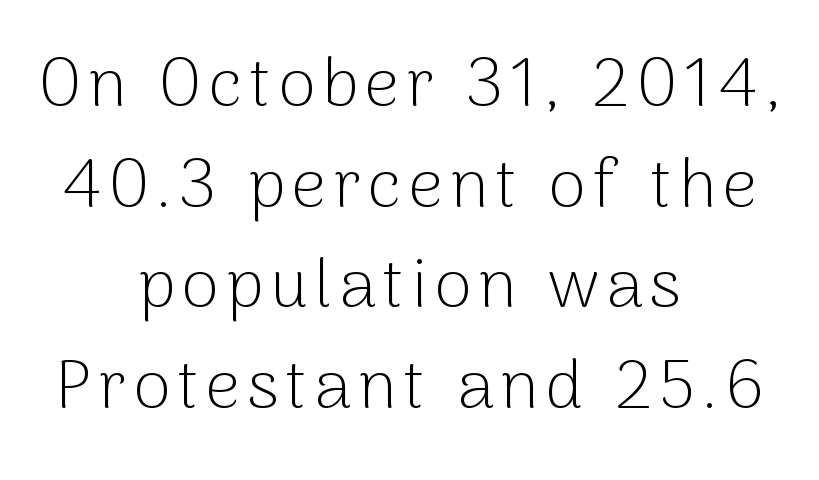
The image shows 68 px light sans-serif type, upright; set centered, normal line spacing (1.48x), not underlined; low stroke contrast and a medium x-height.
